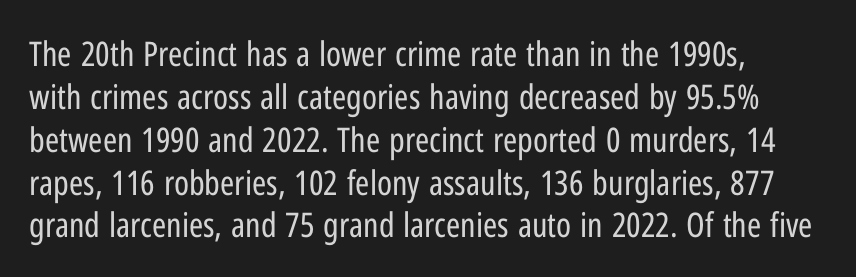
The image shows 34 px regular-weight, condensed sans-serif type, upright; set left-aligned, normal line spacing (1.26x), normal letter spacing, not underlined; low stroke contrast and a medium x-height.
